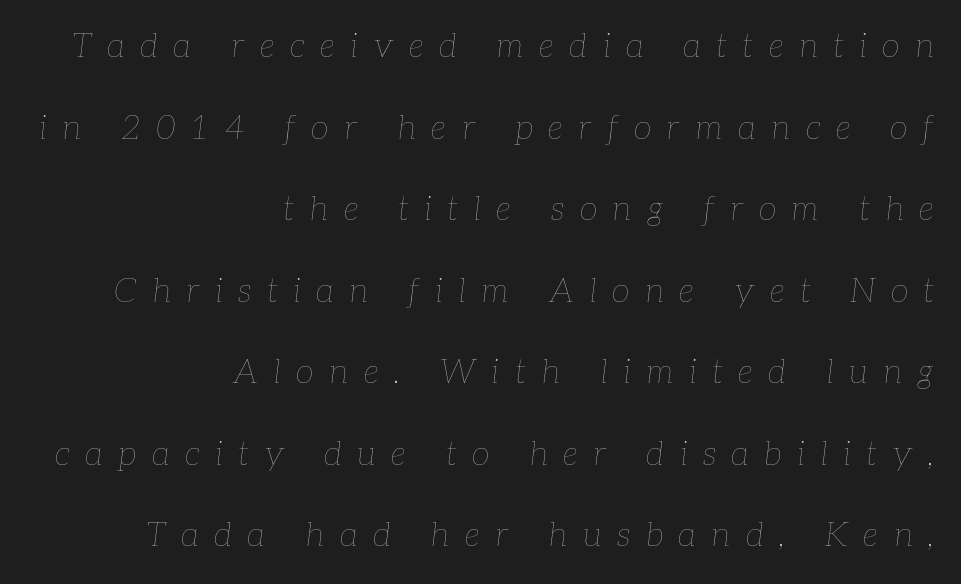
Q: Is the text bold? A: No.
Q: Is the text italic (slanted)? A: Yes, it leans right by about 7 degrees.
Q: Is the text underlined? A: No.
Q: How is the paragraph aligned? A: Right-aligned.
Q: Is the spacing between letters normal or unusually wide? A: Unusually wide.
Q: Is the spacing between lines tight, normal or loose? A: Loose.
Q: Width (condensed, normal, or wide)? A: Normal.
Q: Stroke contrast? A: Low.
Q: x-height? A: Medium.
Q: Monospaced? A: No.
